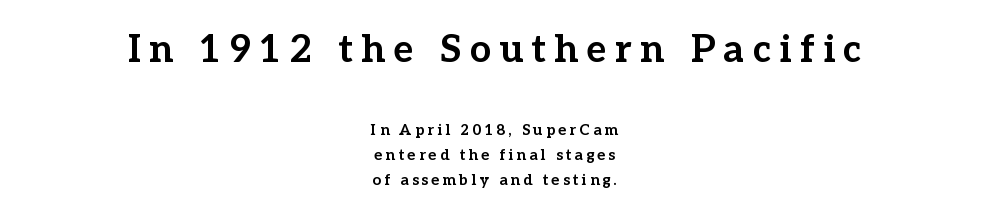
The image shows 38 px bold serif type, upright; set centered, normal line spacing (1.67x), unusually wide letter spacing (+0.22 em), not underlined; the first (top) block is 2.53x larger; low stroke contrast and a medium x-height.
